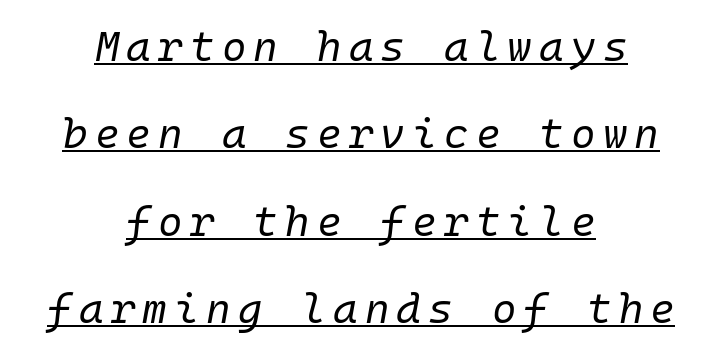
A baseline rule has been typeset under these characters. Leading: increased. Looks like terminal output: every glyph gets an equal slot. Stem width sits at or under what a default text font uses.
